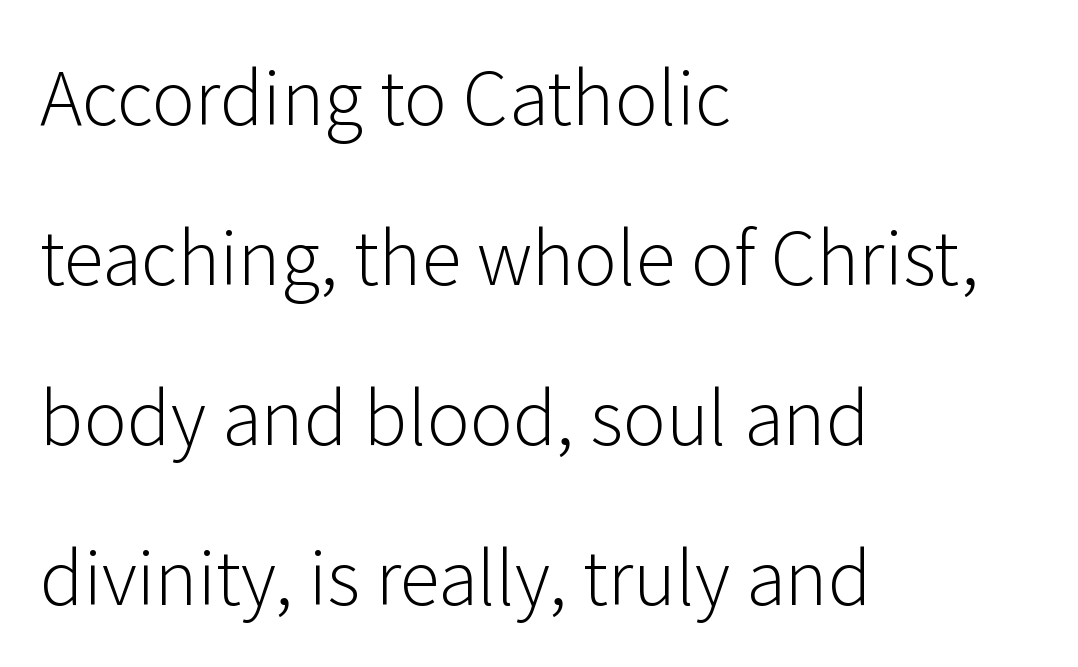
The image shows 73 px light sans-serif type, upright; set left-aligned, loose line spacing (2.19x), normal letter spacing, not underlined; low stroke contrast and a medium x-height.
